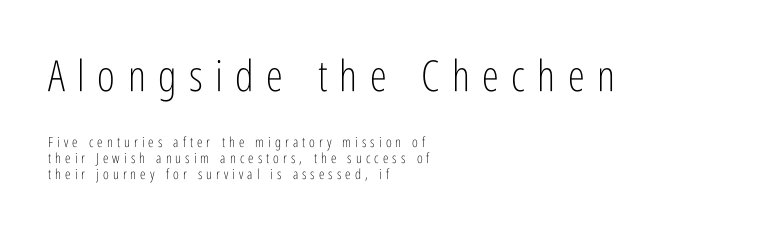
The image shows 43 px light, condensed sans-serif type, upright; set left-aligned, line spacing 1.17x, unusually wide letter spacing (+0.29 em), not underlined; the first (top) block is 3.07x larger; low stroke contrast and a medium x-height.
